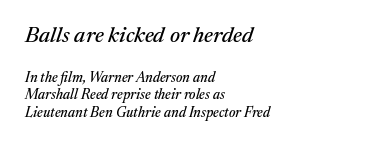
The image shows 22 px text type, italic (leaning right); set left-aligned, normal line spacing (1.27x), normal letter spacing, not underlined; the first (top) block is 1.57x larger.
